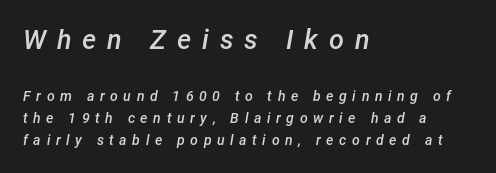
{"italic": "yes", "lean": "right", "slant_degrees": 12, "bold": "semi", "underline": "no", "align": "left", "line_spacing": "normal", "line_spacing_ratio": 1.59, "letter_spacing": "wide", "letter_spacing_em": 0.4, "larger_block": "first", "size_ratio": 1.93, "glyph_px": 27}
